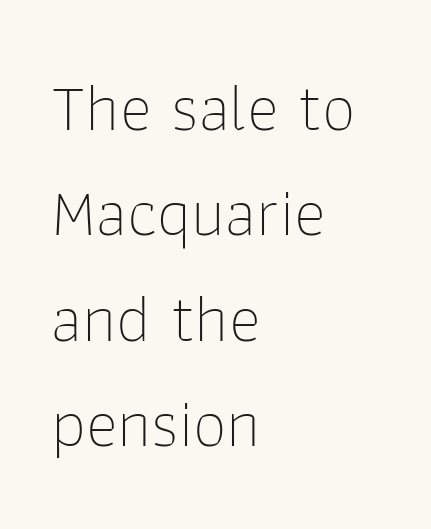
Observe the absence of serifs on each vertical stroke in this sample. Caption: multi-line text, flush left, ragged right. Regular leading. These lines are rendered in a variable-pitch font. Short note: letters normally spaced. Posture: upright roman.
